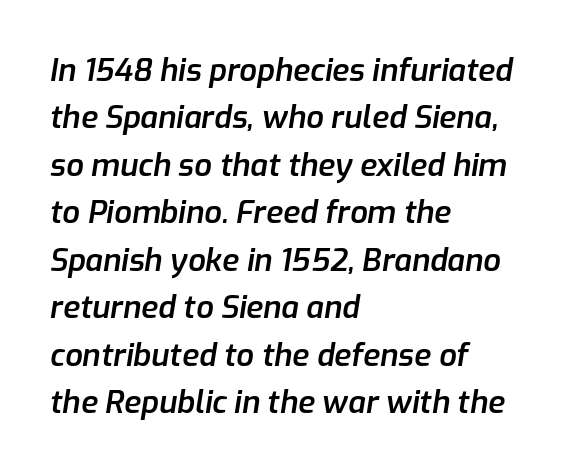
The image shows 31 px semibold type, italic (leaning right); set left-aligned, normal line spacing (1.53x), normal letter spacing, not underlined; low stroke contrast and a medium x-height.
